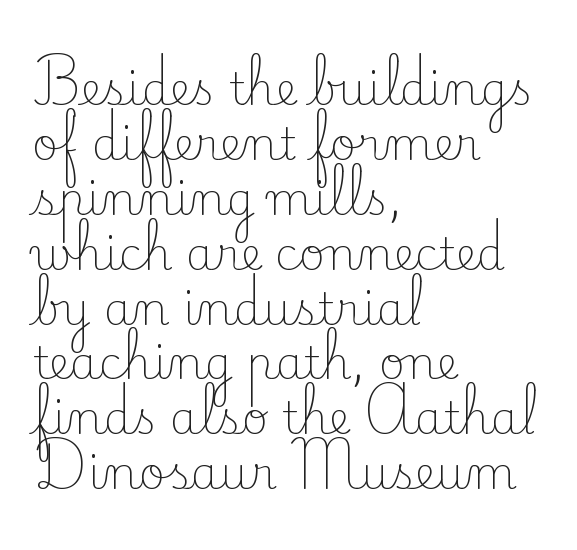
{"serif": "yes", "italic": "no", "bold": "no", "weight": "light", "width": "normal", "stroke_contrast": "low", "x_height": "small", "monospaced": "no", "underline": "no", "align": "left", "line_spacing_ratio": 1.22, "letter_spacing": "normal", "letter_spacing_em": 0.0, "glyph_px": 45}
